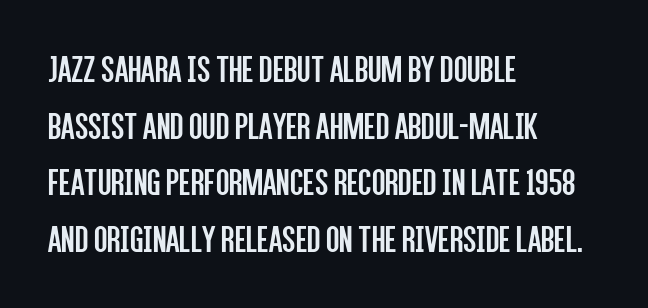
Q: Is the text bold? A: No.
Q: Is the text italic (slanted)? A: No, it is upright.
Q: Is the typeface a serif or a sans-serif typeface? A: Sans-serif.
Q: Is the text underlined? A: No.
Q: How is the paragraph aligned? A: Left-aligned.
Q: Is the spacing between letters normal or unusually wide? A: Normal.
Q: Is the spacing between lines tight, normal or loose? A: Normal.
Q: Width (condensed, normal, or wide)? A: Condensed.
Q: Stroke contrast? A: Low.
Q: x-height? A: Large.
Q: Monospaced? A: No.
